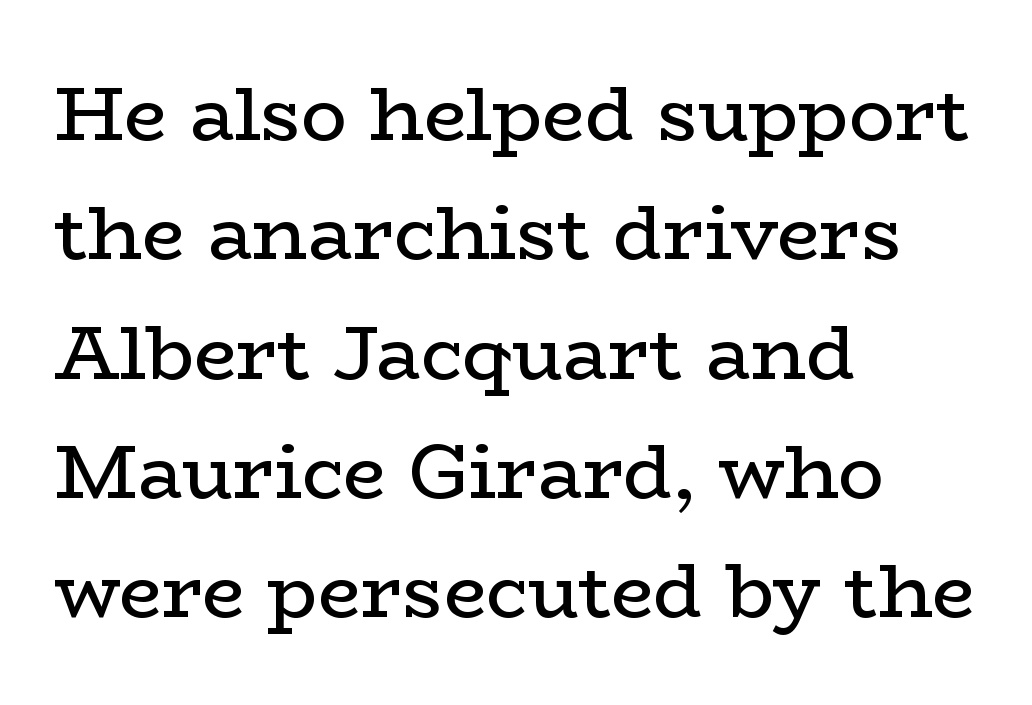
Horizontal bands of white between lines are of average thickness. Visually the block forms a straight wall on the left and a jagged coastline on the right. The tracking reads as untouched default to a designer's eye. The rendering uses natural spacing where letterforms have individual widths.
